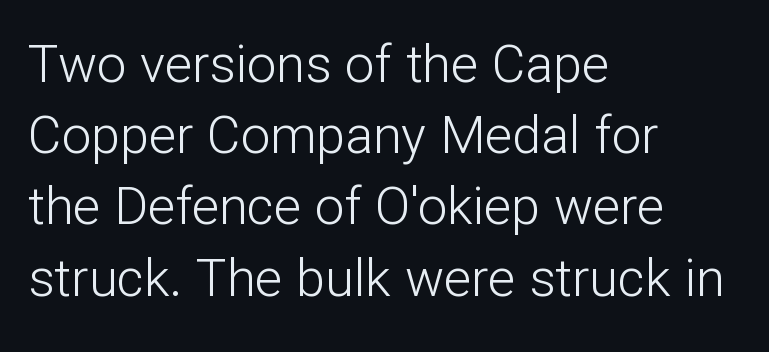
The image shows 52 px light sans-serif type, upright; set left-aligned, normal line spacing (1.37x), normal letter spacing, not underlined; low stroke contrast and a medium x-height.
